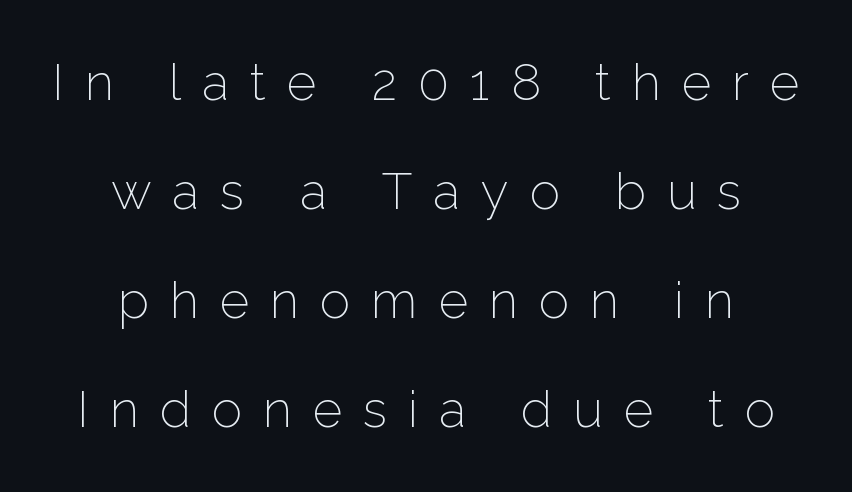
{"serif": "no", "italic": "no", "bold": "no", "weight": "light", "width": "normal", "stroke_contrast": "low", "x_height": "medium", "monospaced": "no", "underline": "no", "align": "center", "line_spacing": "loose", "line_spacing_ratio": 2.14, "letter_spacing": "wide", "letter_spacing_em": 0.41, "glyph_px": 51}
